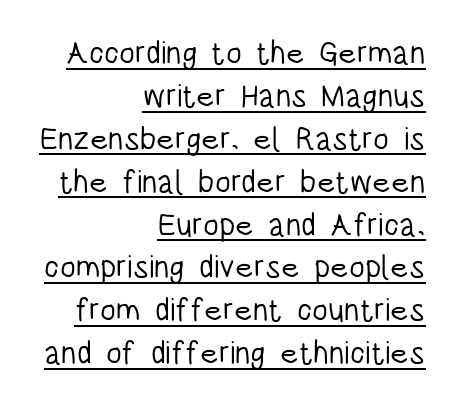
{"serif": "no", "italic": "no", "bold": "no", "weight": "light", "width": "condensed", "stroke_contrast": "low", "x_height": "large", "monospaced": "no", "underline": "yes", "align": "right", "line_spacing": "normal", "line_spacing_ratio": 1.34, "letter_spacing": "normal", "letter_spacing_em": 0.0, "glyph_px": 32}
